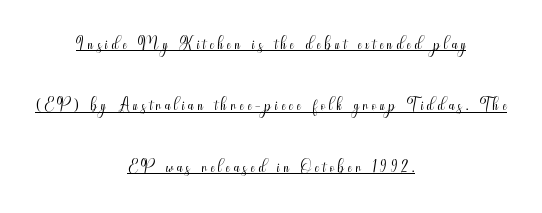
Q: Is the text bold? A: No.
Q: Is the text italic (slanted)? A: Yes.
Q: Is the text underlined? A: Yes.
Q: How is the paragraph aligned? A: Centered.
Q: Is the spacing between lines tight, normal or loose? A: Loose.
